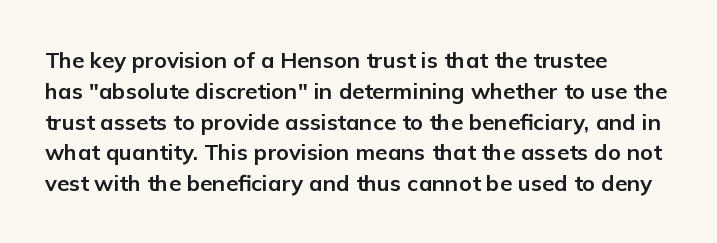
Q: Is the text bold? A: Yes.
Q: Is the text italic (slanted)? A: No, it is upright.
Q: Is the text underlined? A: No.
Q: How is the paragraph aligned? A: Left-aligned.
Q: Is the spacing between letters normal or unusually wide? A: Normal.
Q: Is the spacing between lines tight, normal or loose? A: Normal.
